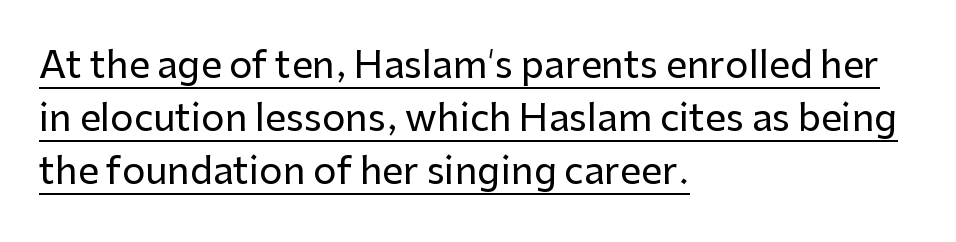
The image shows 37 px sans-serif type, upright; set left-aligned, normal line spacing (1.43x), normal letter spacing, underlined; low stroke contrast and a medium x-height.
